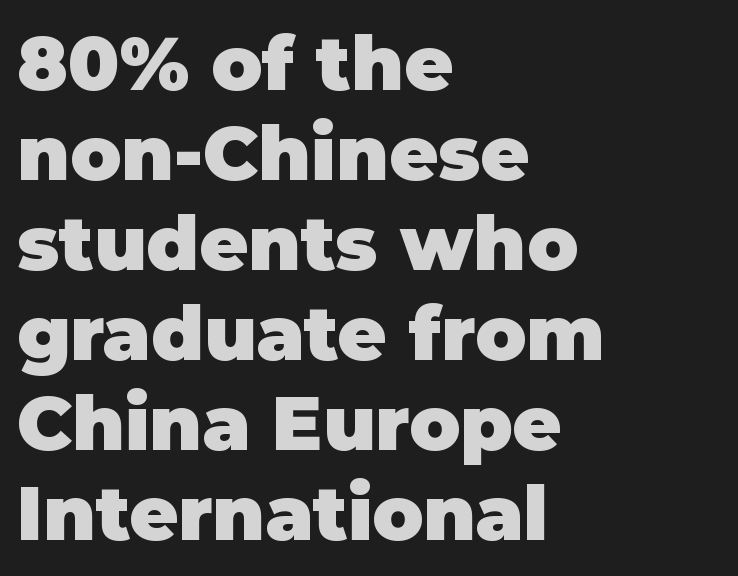
{"serif": "no", "italic": "no", "bold": "yes", "weight": "heavy", "width": "normal", "stroke_contrast": "low", "x_height": "large", "monospaced": "no", "underline": "no", "align": "left", "line_spacing_ratio": 1.2, "letter_spacing": "normal", "letter_spacing_em": 0.0, "glyph_px": 75}
